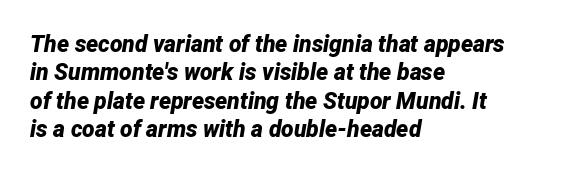
Q: Is the text bold? A: Yes.
Q: Is the text italic (slanted)? A: Yes, it leans right by about 12 degrees.
Q: Is the text underlined? A: No.
Q: How is the paragraph aligned? A: Left-aligned.
Q: Is the spacing between letters normal or unusually wide? A: Normal.
